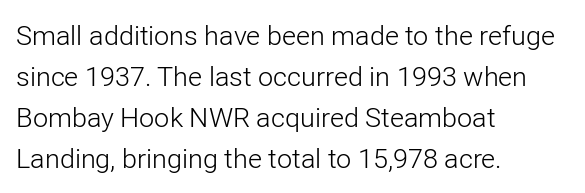
The image shows 27 px text type, upright; set left-aligned, normal line spacing (1.52x), normal letter spacing, not underlined.
